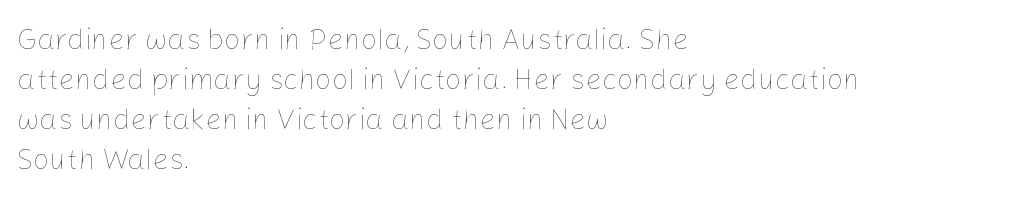
Q: Is the text bold? A: No.
Q: Is the text italic (slanted)? A: No, it is upright.
Q: Is the text underlined? A: No.
Q: How is the paragraph aligned? A: Left-aligned.
Q: Is the spacing between letters normal or unusually wide? A: Normal.
Q: Is the spacing between lines tight, normal or loose? A: Normal.
Q: Width (condensed, normal, or wide)? A: Normal.
Q: Stroke contrast? A: Low.
Q: x-height? A: Medium.
Q: Monospaced? A: No.
